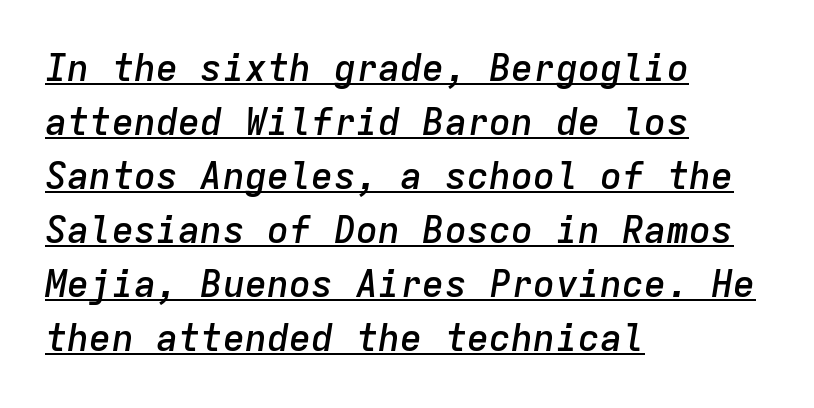
{"italic": "yes", "lean": "right", "slant_degrees": 9, "bold": "semi", "weight": "semibold", "width": "normal", "stroke_contrast": "low", "x_height": "medium", "monospaced": "yes", "underline": "yes", "align": "left", "line_spacing": "normal", "line_spacing_ratio": 1.46, "letter_spacing": "normal", "letter_spacing_em": 0.0, "glyph_px": 37}
